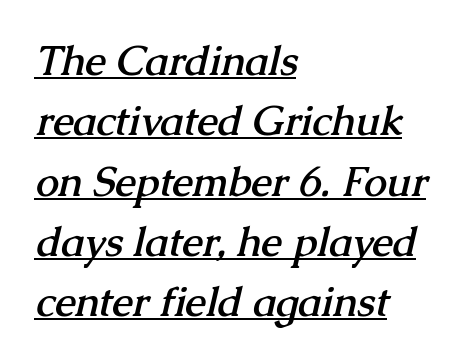
{"serif": "yes", "bold": "yes", "weight": "semibold", "width": "normal", "stroke_contrast": "medium", "x_height": "medium", "monospaced": "no", "underline": "yes", "align": "left", "line_spacing": "normal", "line_spacing_ratio": 1.47, "letter_spacing": "normal", "letter_spacing_em": 0.0, "glyph_px": 41}
